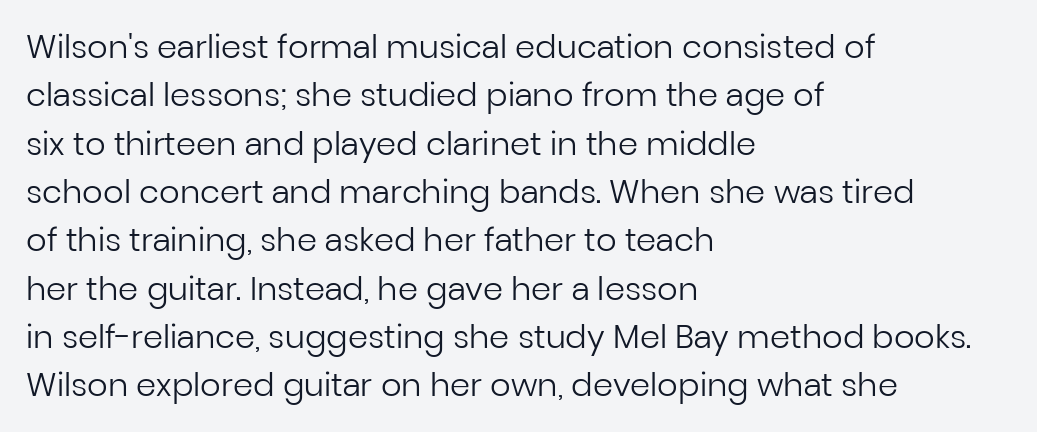
Q: Is the text bold? A: No.
Q: Is the text italic (slanted)? A: No, it is upright.
Q: Is the typeface a serif or a sans-serif typeface? A: Sans-serif.
Q: Is the text underlined? A: No.
Q: How is the paragraph aligned? A: Left-aligned.
Q: Is the spacing between letters normal or unusually wide? A: Normal.
Q: Is the spacing between lines tight, normal or loose? A: Normal.
Q: Width (condensed, normal, or wide)? A: Normal.
Q: Stroke contrast? A: Low.
Q: x-height? A: Medium.
Q: Monospaced? A: No.
